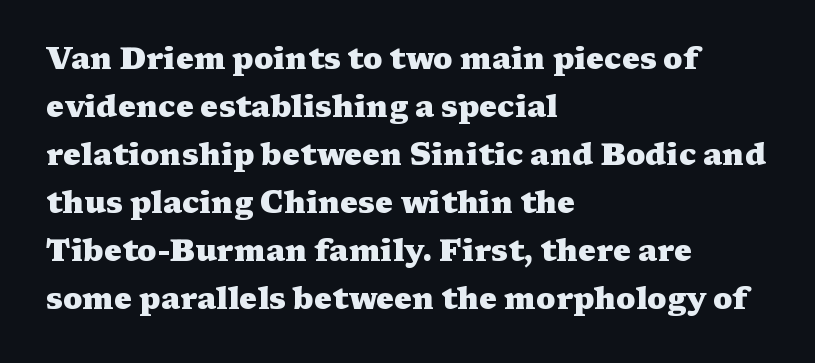
Q: Is the text bold? A: Yes.
Q: Is the text italic (slanted)? A: No, it is upright.
Q: Is the typeface a serif or a sans-serif typeface? A: Serif.
Q: Is the text underlined? A: No.
Q: How is the paragraph aligned? A: Left-aligned.
Q: Is the spacing between letters normal or unusually wide? A: Normal.
Q: Is the spacing between lines tight, normal or loose? A: Normal.
Q: Width (condensed, normal, or wide)? A: Wide.
Q: Stroke contrast? A: Medium.
Q: x-height? A: Medium.
Q: Monospaced? A: No.
